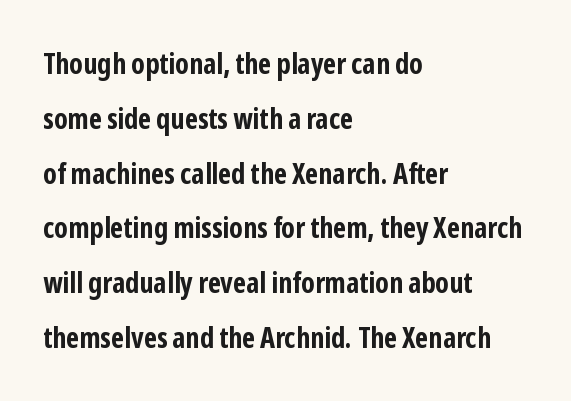
{"serif": "no", "italic": "no", "bold": "yes", "weight": "bold", "width": "condensed", "stroke_contrast": "low", "x_height": "medium", "monospaced": "no", "underline": "no", "align": "left", "line_spacing_ratio": 1.89, "letter_spacing": "normal", "letter_spacing_em": 0.0, "glyph_px": 29}
